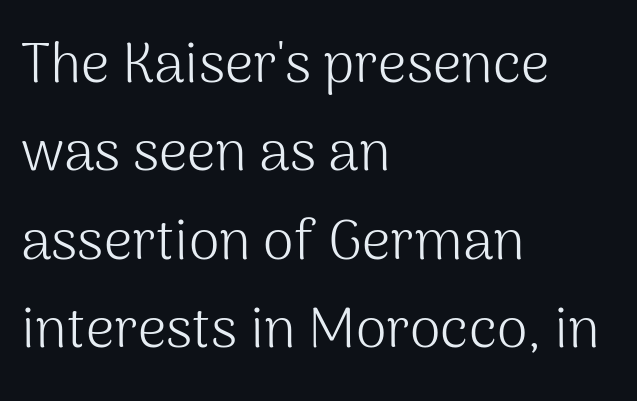
The image shows 56 px light sans-serif type, upright; set left-aligned, normal line spacing (1.58x), normal letter spacing, not underlined; medium stroke contrast and a medium x-height.
